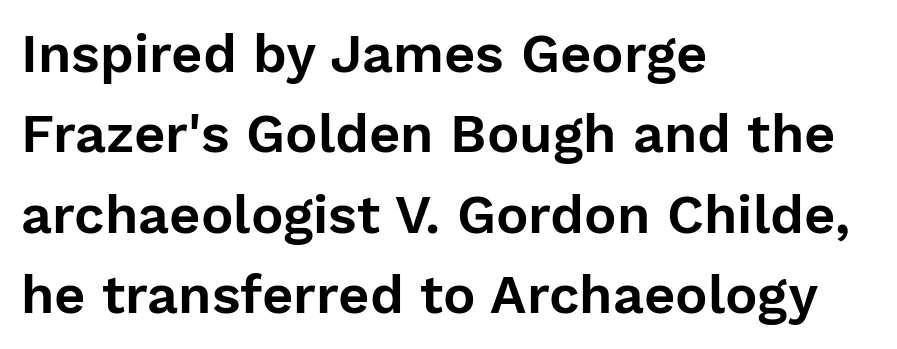
Anything drawn beneath the words? Only blank space. The letters advance in unequal steps, a hallmark of proportional type. This rendering employs a face without finishing strokes, i.e., a sans-serif. This block has exactly the height ordinary leading produces.
